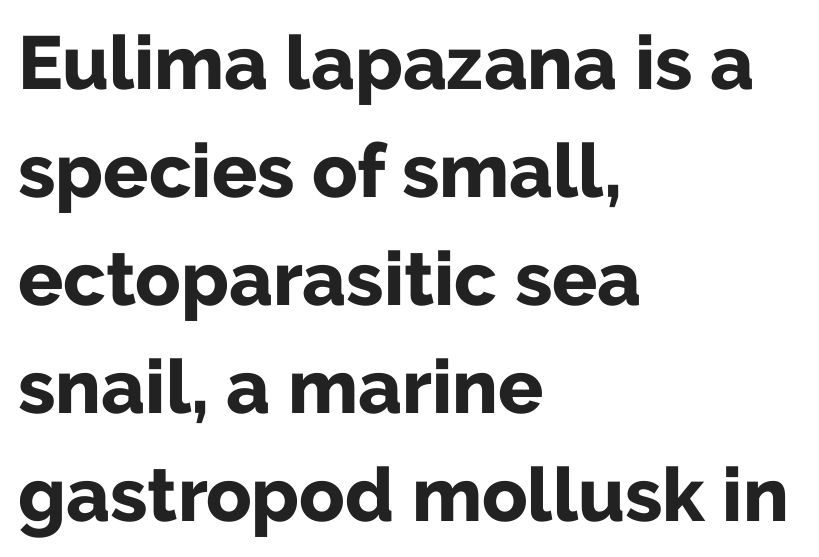
These lines are set flush left with a ragged right edge. The passage shown stacks its lines at a standard gap. A typesetter would mark this as roman, not italic. The type family on display is of the sans-serif kind. Varying glyph widths throughout — classic text-font behaviour. The zone under the glyphs is completely vacant.
